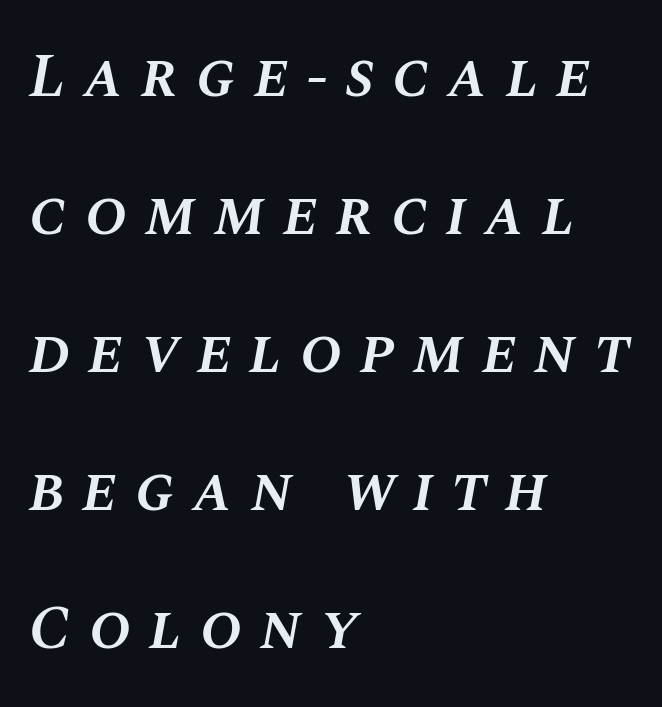
Does the lettering tilt? It does — this is italic. The compositor pushed each line to the left boundary. Students, observe: this is what heavily led, spacious text looks like. Anything drawn beneath the words? Only blank space.
